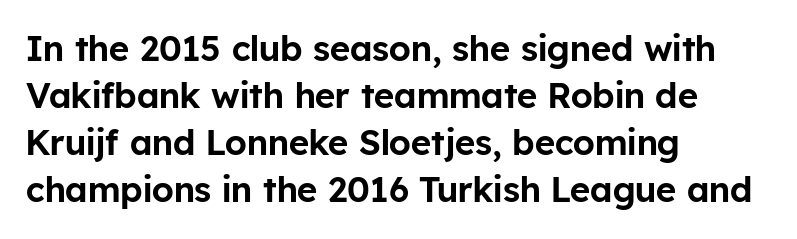
Q: Is the text italic (slanted)? A: No, it is upright.
Q: Is the typeface a serif or a sans-serif typeface? A: Sans-serif.
Q: Is the text underlined? A: No.
Q: How is the paragraph aligned? A: Left-aligned.
Q: Is the spacing between letters normal or unusually wide? A: Normal.
Q: Is the spacing between lines tight, normal or loose? A: Normal.
Q: Width (condensed, normal, or wide)? A: Normal.
Q: Stroke contrast? A: Low.
Q: x-height? A: Medium.
Q: Monospaced? A: No.
